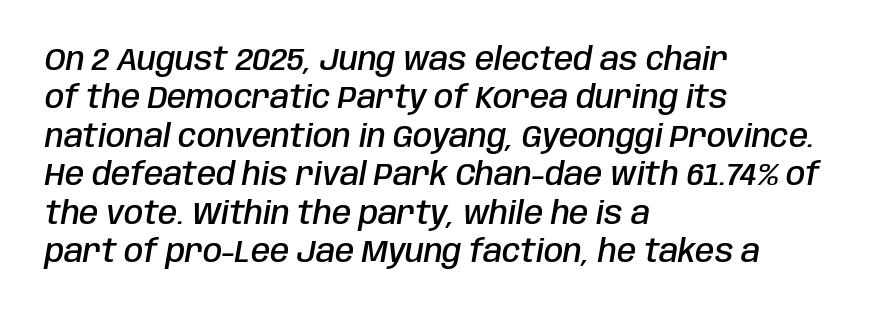
The image shows 31 px semibold, condensed type, italic (leaning right); set left-aligned, line spacing 1.24x, normal letter spacing, not underlined; low stroke contrast and a large x-height.
